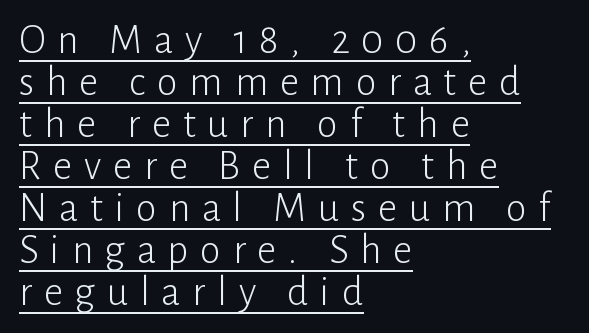
To sum up the face: it is a sans, with no serifs. Posture: straight, roman, zero tilt. Inter-character spacing is expanded well beyond the font's built-in metrics. The letters advance in unequal steps, a hallmark of proportional type. One-word summary of the alignment: left. Does the leading feel generous? Not at all — it's pinched.
